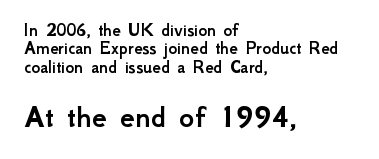
Q: Is the text italic (slanted)? A: No, it is upright.
Q: Is the typeface a serif or a sans-serif typeface? A: Sans-serif.
Q: Is the text underlined? A: No.
Q: How is the paragraph aligned? A: Left-aligned.
Q: Is the spacing between letters normal or unusually wide? A: Normal.
Q: Is the spacing between lines tight, normal or loose? A: Tight.
Q: Which block of text is set in a larger size, the first (top) or the second (bottom)? A: The second (bottom) one.
Q: Width (condensed, normal, or wide)? A: Normal.
Q: Stroke contrast? A: Low.
Q: x-height? A: Small.
Q: Monospaced? A: No.
